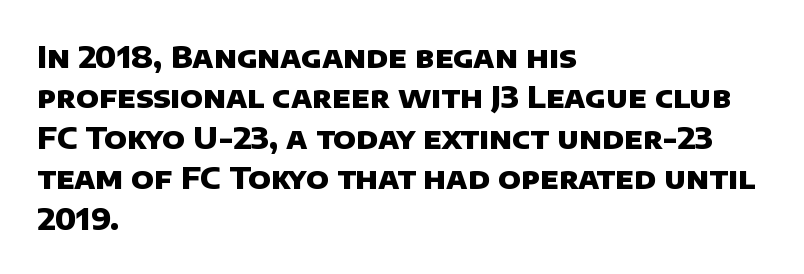
Each letter's strokes conclude bluntly, with no projecting serifs. A typesetter would call this zero additional tracking. Heavy, bold letterforms. The rendering uses natural spacing where letterforms have individual widths.
